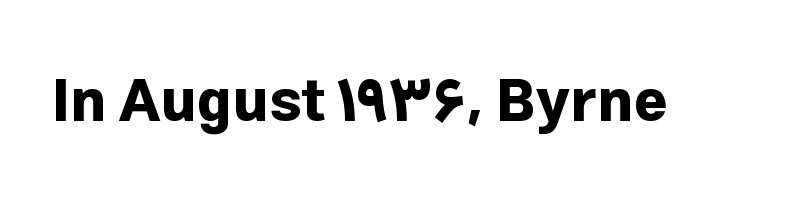
The zone under the glyphs is completely vacant. The designer went with a sans here, leaving each stem footless. A full-strength bold gives these letters their thick strokes. Is there any slant? The stems are plumb. You could not count columns in this text — the font is proportionally spaced.
